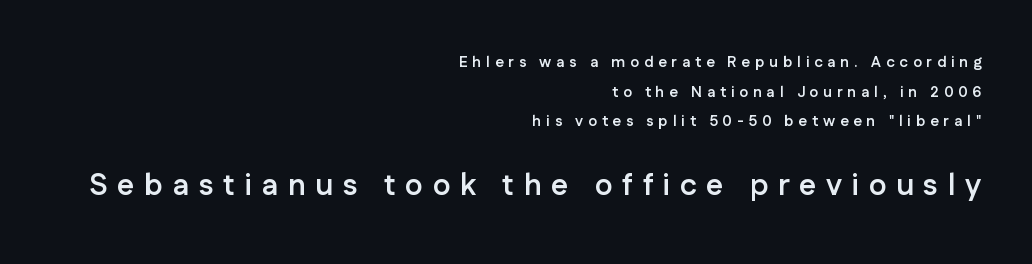
The image shows 30 px semibold sans-serif type, upright; set right-aligned, loose line spacing (1.98x), unusually wide letter spacing (+0.32 em), not underlined; the second (bottom) block is 2.0x larger; low stroke contrast and a medium x-height.
